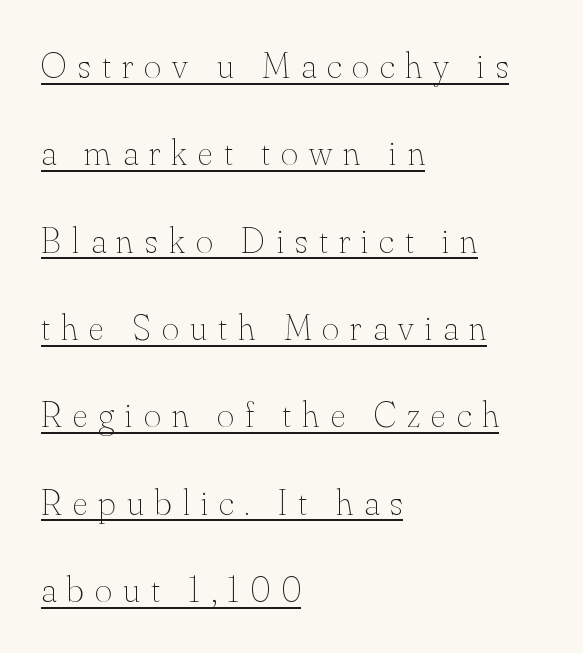
{"italic": "no", "bold": "no", "weight": "thin", "width": "normal", "stroke_contrast": "medium", "x_height": "small", "monospaced": "no", "underline": "yes", "align": "left", "line_spacing": "loose", "line_spacing_ratio": 2.36, "letter_spacing": "wide", "letter_spacing_em": 0.3, "glyph_px": 37}
